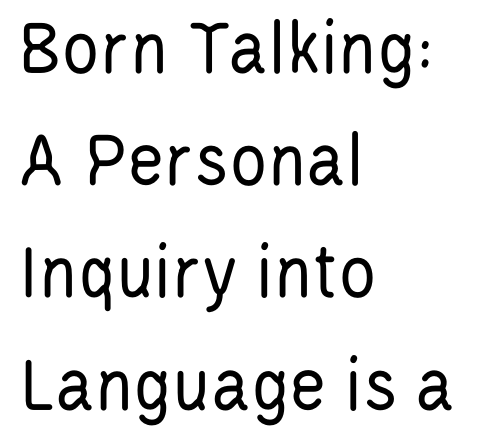
The image shows 79 px regular-weight, condensed sans-serif type, upright; set left-aligned, normal line spacing (1.42x), normal letter spacing, not underlined; low stroke contrast and a large x-height.
